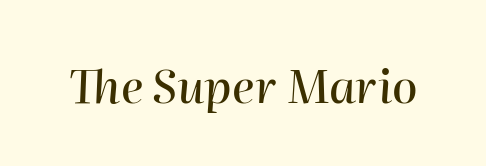
Q: Is the text italic (slanted)? A: Yes, it leans right by about 2 degrees.
Q: Is the text underlined? A: No.
Q: Is the spacing between letters normal or unusually wide? A: Normal.
Q: Width (condensed, normal, or wide)? A: Normal.
Q: Stroke contrast? A: High.
Q: x-height? A: Medium.
Q: Monospaced? A: No.
